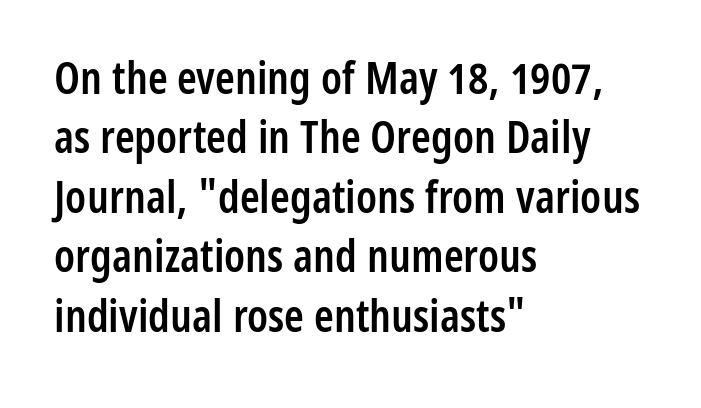
The image shows 45 px semibold, condensed sans-serif type, upright; set left-aligned, normal line spacing (1.32x), normal letter spacing, not underlined; low stroke contrast and a medium x-height.
